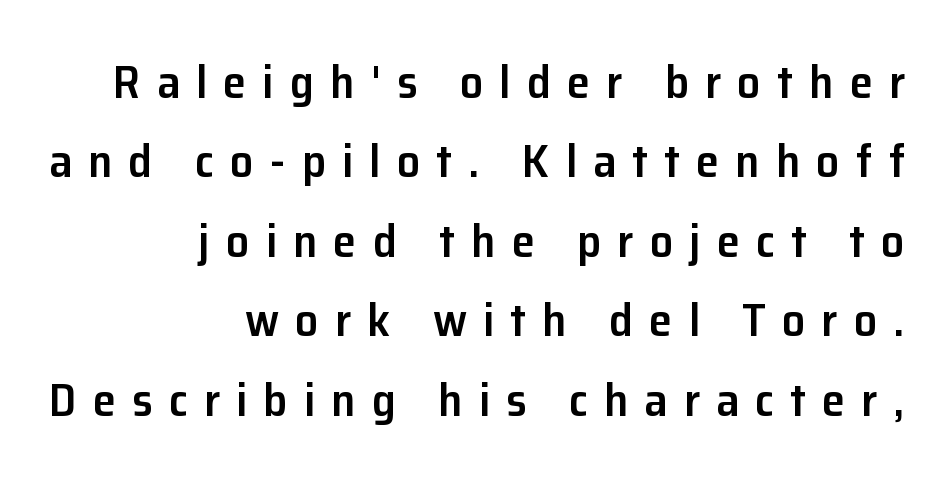
The image shows 47 px semibold sans-serif type, upright; set right-aligned, normal line spacing (1.69x), unusually wide letter spacing (+0.34 em), not underlined; low stroke contrast and a medium x-height.
